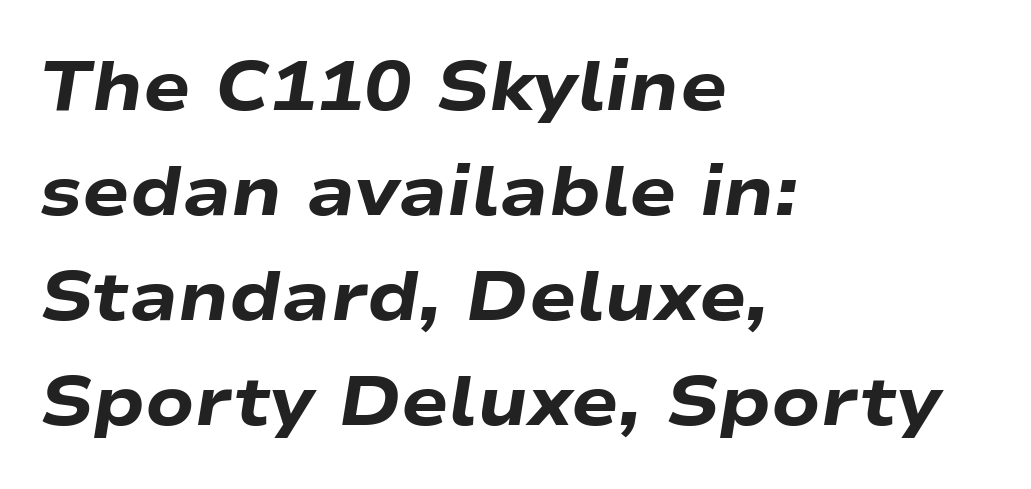
{"italic": "yes", "lean": "right", "slant_degrees": 9, "bold": "yes", "weight": "heavy", "width": "wide", "stroke_contrast": "low", "x_height": "medium", "monospaced": "no", "underline": "no", "align": "left", "line_spacing": "normal", "line_spacing_ratio": 1.5, "letter_spacing": "normal", "letter_spacing_em": 0.0, "glyph_px": 70}
